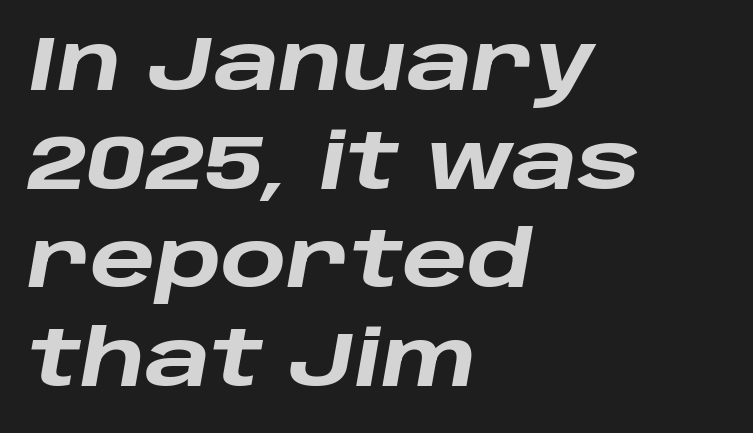
{"italic": "yes", "lean": "right", "slant_degrees": 10, "bold": "yes", "weight": "heavy", "width": "wide", "stroke_contrast": "low", "x_height": "large", "monospaced": "no", "underline": "no", "align": "left", "line_spacing": "normal", "line_spacing_ratio": 1.28, "letter_spacing": "normal", "letter_spacing_em": 0.0, "glyph_px": 77}
